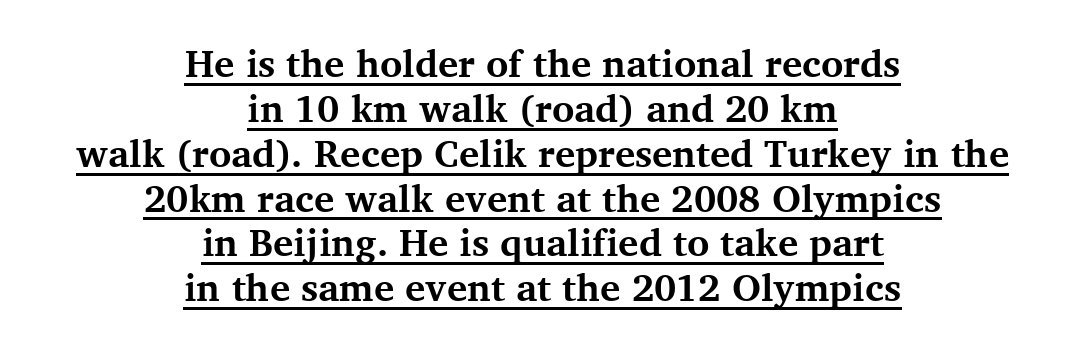
{"serif": "yes", "italic": "no", "bold": "yes", "weight": "bold", "width": "normal", "stroke_contrast": "medium", "x_height": "medium", "monospaced": "no", "underline": "yes", "align": "center", "line_spacing_ratio": 1.18, "letter_spacing": "normal", "letter_spacing_em": 0.0, "glyph_px": 38}
